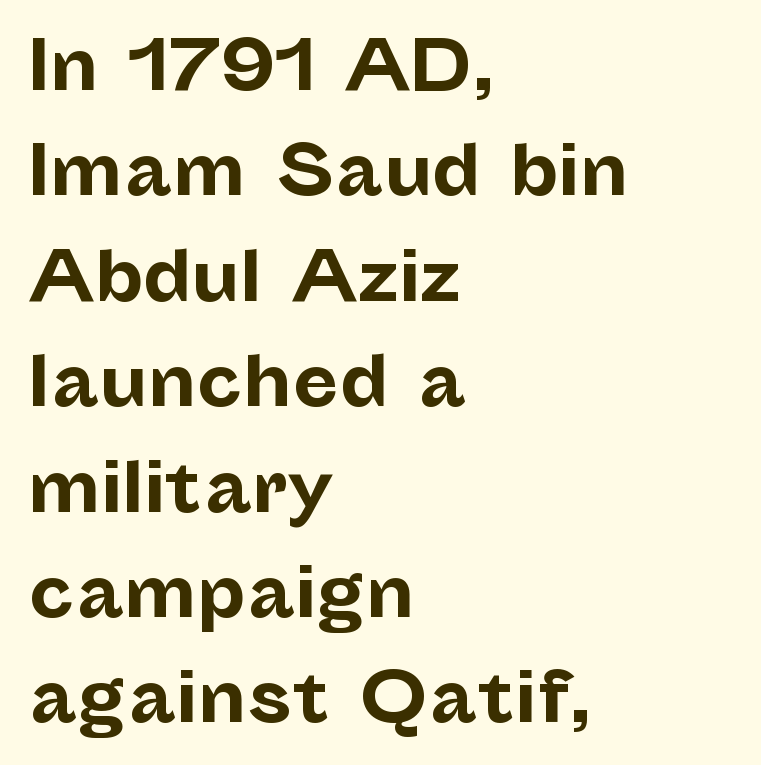
Heavy, bold letterforms. Which margin do the lines hug? The left one — the right edge is uneven. A typesetter would call this leading conventional body-copy spacing. Honestly, there is no underline to notice here at all.
